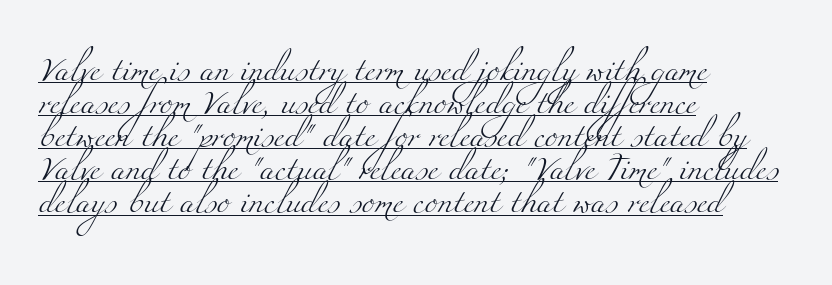
The font sits on the lighter half of the weight spectrum, regular included. How would I describe the line gaps? Plain and ordinary. The rendering anchors every line to the left-hand side. The rendered words wear a rule along their underside. Students, note that the glyphs here touch the page at normal intervals.
